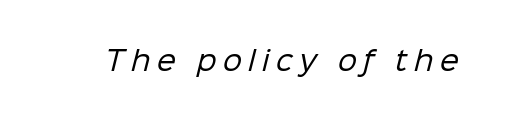
Q: Is the text bold? A: No.
Q: Is the text underlined? A: No.
Q: Is the spacing between letters normal or unusually wide? A: Unusually wide.
